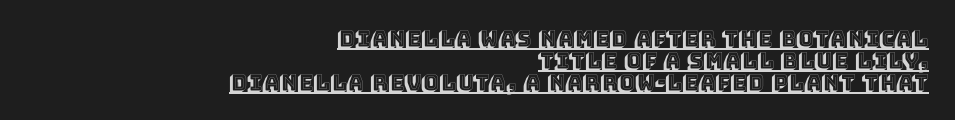
Does the leading feel generous? Not at all — it's pinched. Does extra space separate the letters? No, they use regular spacing. Posture: vertical. What decoration does the sample have? An underline. The typesetter chose a ragged-left arrangement here.
